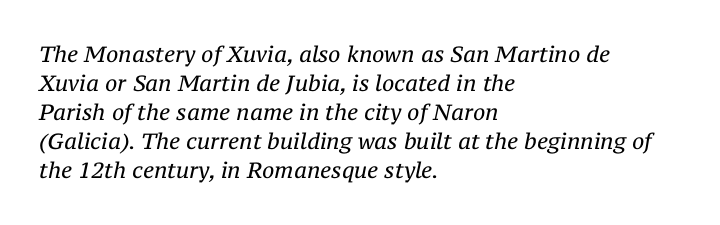
Quick note: underline off. What's the leading like? Ordinary, nothing unusual. Teacher's note: observe the even left margin — that is flush-left alignment. A typesetter would call this zero additional tracking. The font's italic variant was chosen for this text. Letters have the restrained weight of plain body copy at most.
